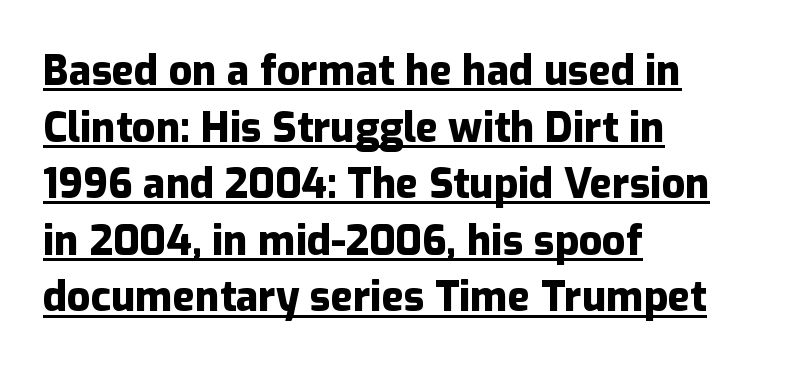
Leftover space on each line is placed entirely after the last word. Somebody hit Ctrl+U on this one — the words are underlined. In terms of posture, this sample is upright. The rendering uses natural spacing where letterforms have individual widths. Summary of weight: heavy, a full bold.
